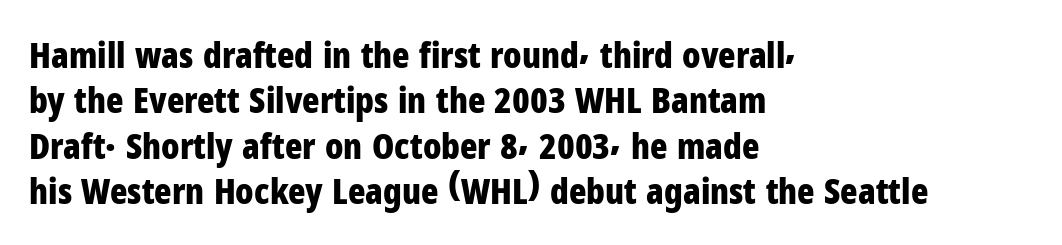
The image shows 36 px bold, condensed sans-serif type, upright; set left-aligned, normal line spacing (1.26x), normal letter spacing, not underlined; low stroke contrast and a medium x-height.
